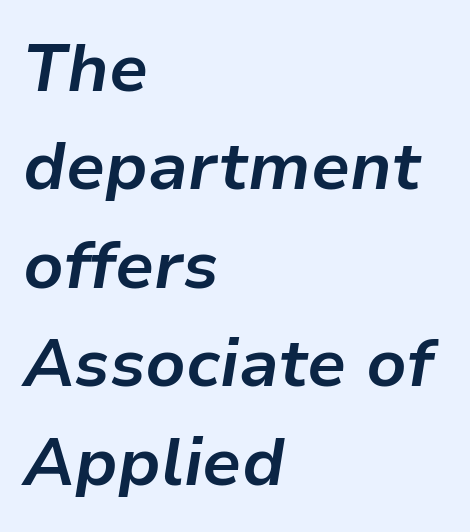
The image shows 67 px bold type, italic (leaning right); set left-aligned, normal line spacing (1.47x), normal letter spacing, not underlined; low stroke contrast and a medium x-height.
